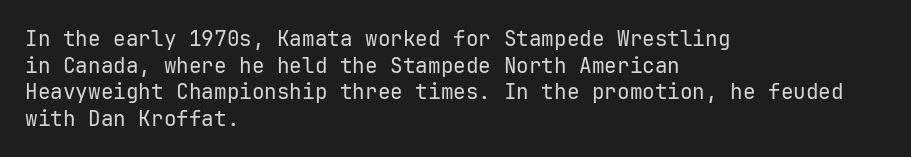
Summary of weight: not heavy and not bold. The vertical gap from one line to the next is medium. The type is set solid horizontally, with unmodified tracking. No italicization has been applied; the sample stays upright. The paragraph shown leans on its left margin. The gap between lines stays unmarked.
